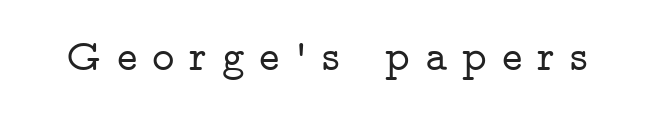
The image shows 43 px wide serif type, upright; set unusually wide letter spacing (+0.35 em), not underlined; low stroke contrast and a medium x-height.
